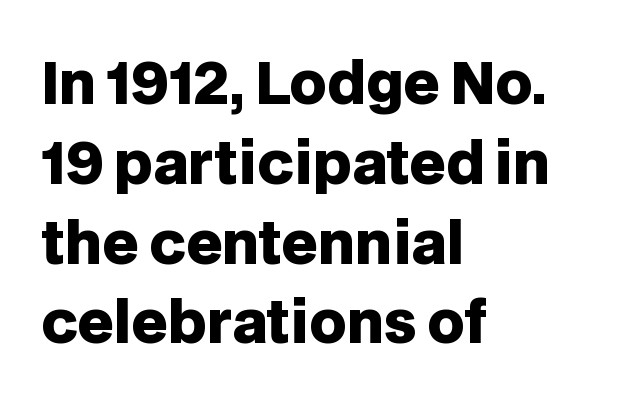
This sample uses an upright cut, with every glyph sitting square on the baseline. The paragraph shown leans on its left margin. I'd describe the lettering as bold — thick and assertive. Regarding serifs, this sample does without them.
